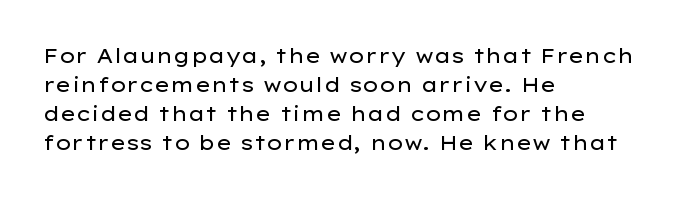
{"italic": "no", "bold": "no", "underline": "no", "align": "left", "line_spacing": "normal", "line_spacing_ratio": 1.45, "letter_spacing": "normal", "letter_spacing_em": 0.0, "glyph_px": 20}
